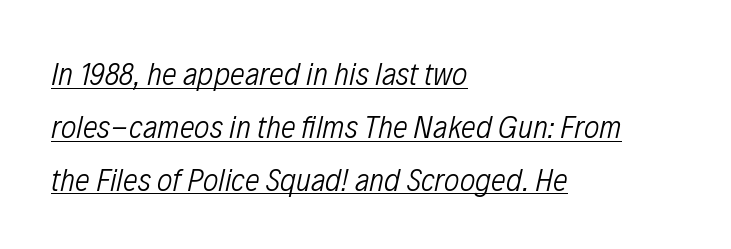
Each line starts at the same left margin while the right side varies. In terms of leading, this rendering sits right in the middle. These lines are rendered in a variable-pitch font. Slant detected: the letters are inclined. A rule runs beneath these lines of type.
